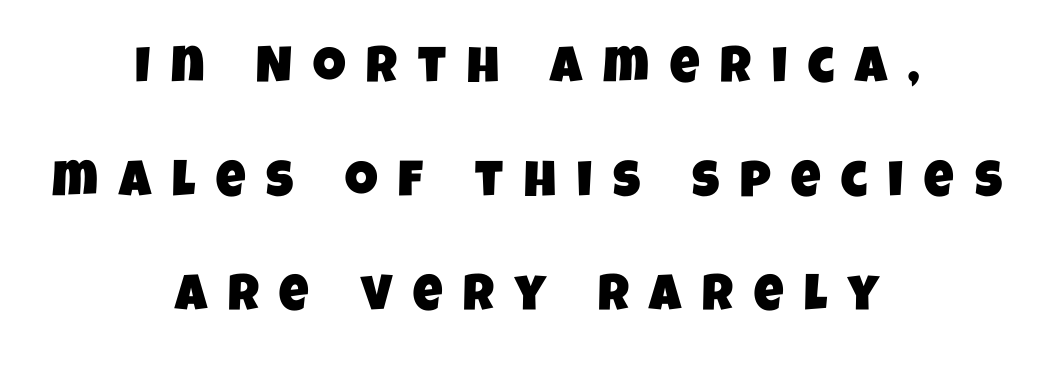
Descender tails drop into unmarked territory. The line texture is sparse and dotted thanks to wide tracking. These lines are centered, leaving both edges ragged. In terms of letterform style, serifs are entirely absent. Proportional: the letters do not fall into vertical columns. Honestly, the rows look like they've been pulled way apart.
